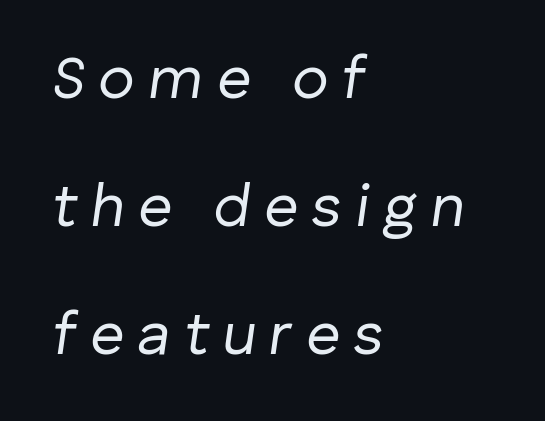
The letters are spread apart with noticeably loose tracking. Beneath every word, the page is bare. Visually the block forms a straight wall on the left and a jagged coastline on the right. The passage shown leans; its letterforms are oblique. Summary of weight: not heavy and not bold. Do the characters align in a grid? No, the font is proportional.
